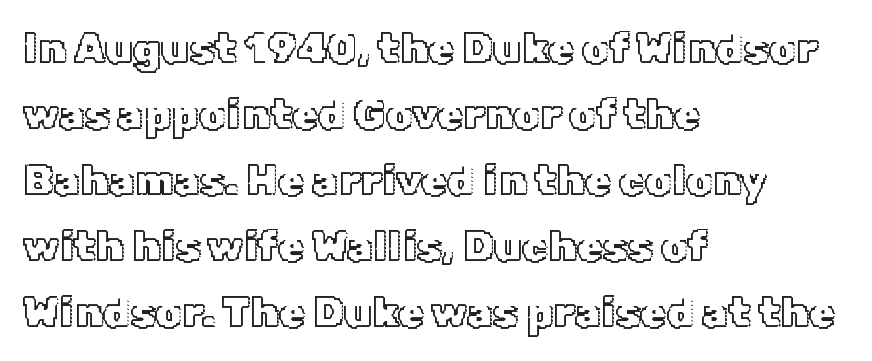
{"italic": "no", "width": "normal", "x_height": "medium", "monospaced": "no", "underline": "no", "align": "left", "line_spacing": "normal", "line_spacing_ratio": 1.57, "letter_spacing": "normal", "letter_spacing_em": 0.0, "glyph_px": 42}
